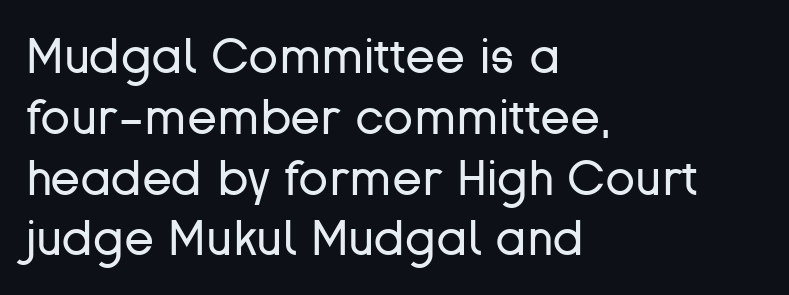
{"serif": "no", "italic": "no", "bold": "no", "weight": "regular", "width": "normal", "stroke_contrast": "low", "x_height": "medium", "monospaced": "no", "underline": "no", "align": "left", "line_spacing_ratio": 1.24, "letter_spacing": "normal", "letter_spacing_em": 0.0, "glyph_px": 49}
